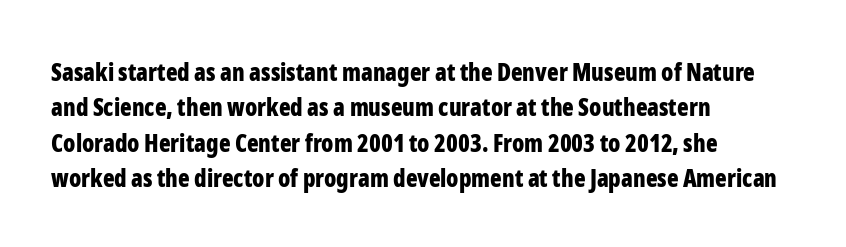
Q: Is the text bold? A: Yes.
Q: Is the text italic (slanted)? A: No, it is upright.
Q: Is the text underlined? A: No.
Q: How is the paragraph aligned? A: Left-aligned.
Q: Is the spacing between letters normal or unusually wide? A: Normal.
Q: Is the spacing between lines tight, normal or loose? A: Normal.
